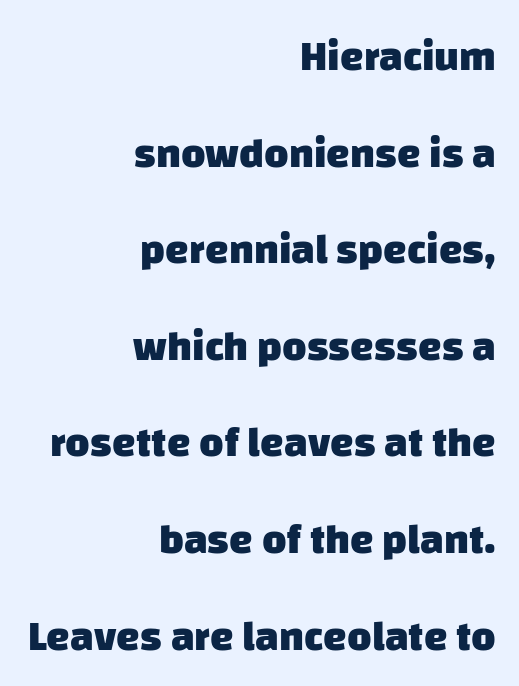
{"serif": "no", "bold": "yes", "weight": "heavy", "width": "normal", "stroke_contrast": "low", "x_height": "large", "monospaced": "no", "underline": "no", "align": "right", "line_spacing": "loose", "line_spacing_ratio": 2.3, "letter_spacing": "normal", "letter_spacing_em": 0.0, "glyph_px": 42}
